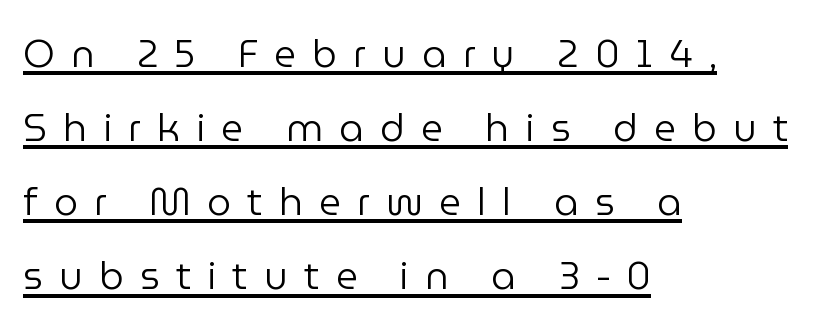
Q: Is the text bold? A: No.
Q: Is the text italic (slanted)? A: No, it is upright.
Q: Is the typeface a serif or a sans-serif typeface? A: Sans-serif.
Q: Is the text underlined? A: Yes.
Q: How is the paragraph aligned? A: Left-aligned.
Q: Is the spacing between letters normal or unusually wide? A: Unusually wide.
Q: Is the spacing between lines tight, normal or loose? A: Loose.
Q: Width (condensed, normal, or wide)? A: Normal.
Q: Stroke contrast? A: Low.
Q: x-height? A: Medium.
Q: Monospaced? A: No.
